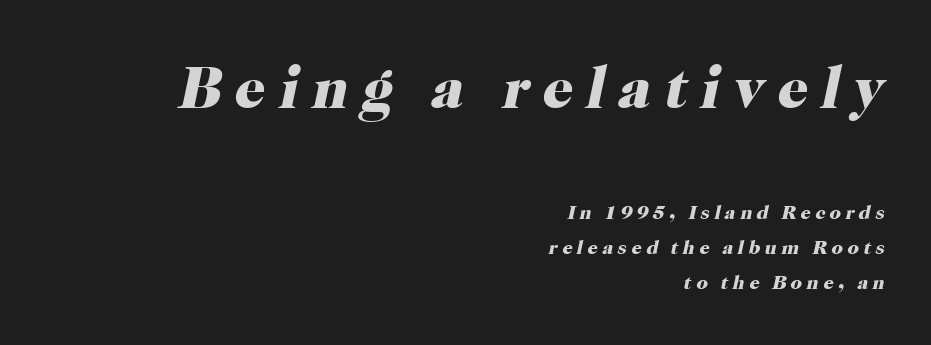
{"serif": "yes", "italic": "yes", "lean": "right", "slant_degrees": 12, "bold": "yes", "weight": "heavy", "width": "normal", "stroke_contrast": "high", "x_height": "medium", "monospaced": "no", "underline": "no", "align": "right", "line_spacing_ratio": 1.74, "letter_spacing": "wide", "letter_spacing_em": 0.22, "larger_block": "first", "size_ratio": 3.0, "glyph_px": 60}
